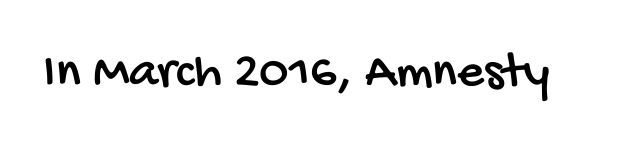
The image shows 52 px condensed sans-serif type; set normal letter spacing, not underlined; low stroke contrast and a large x-height.
